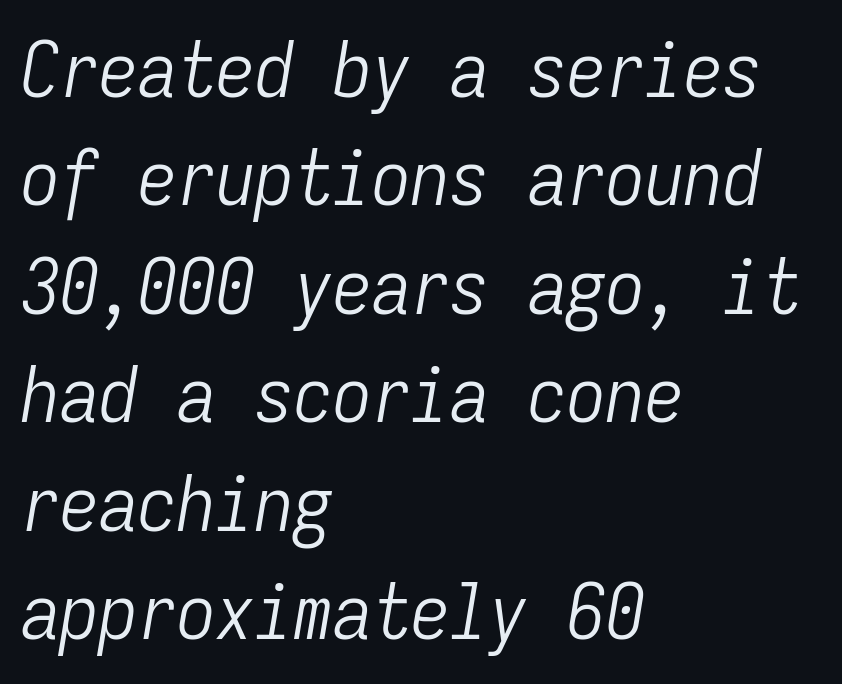
The image shows 78 px light, condensed type, italic (leaning right), monospaced; set left-aligned, normal line spacing (1.39x), normal letter spacing, not underlined; low stroke contrast and a medium x-height.
